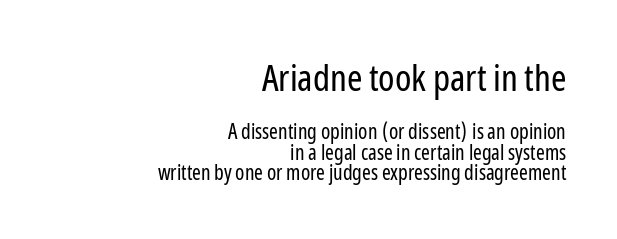
The rendering uses natural spacing where letterforms have individual widths. Quick note: interline space is minimal. The baseline area is clear. A student would call this right alignment; a typographer would say flush right, rag left. Vertical strokes here are truly vertical.
